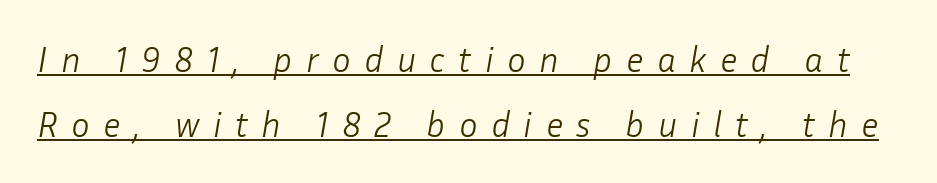
Q: Is the text bold? A: No.
Q: Is the text italic (slanted)? A: Yes, it leans right by about 10 degrees.
Q: Is the text underlined? A: Yes.
Q: Is the spacing between letters normal or unusually wide? A: Unusually wide.
Q: Width (condensed, normal, or wide)? A: Normal.
Q: Stroke contrast? A: Low.
Q: x-height? A: Medium.
Q: Monospaced? A: No.
